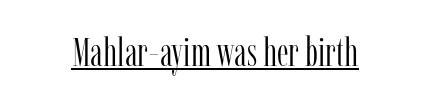
Is the type heavy? It reads as light-to-regular instead. This sample uses a serif face. Has an underline been added? It has. Note the varied advance widths — an 'i' is clearly narrower than an 'm'. The letters sit at their default tracking, neither squeezed nor spread. Posture: upright roman.
